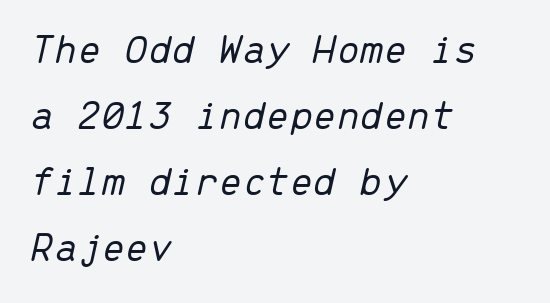
Designer's note — italics engaged. Spacing verdict: monospaced, one width for all characters. Short note: letters normally spaced. Regular leading.
